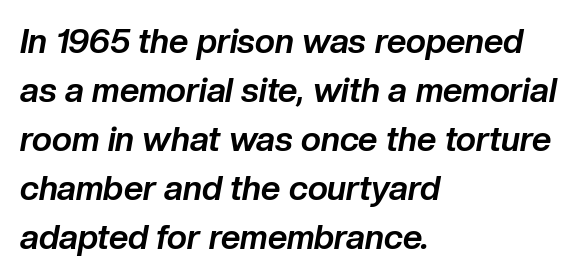
The image shows 34 px bold type, italic (leaning right); set left-aligned, normal line spacing (1.44x), normal letter spacing, not underlined; low stroke contrast and a medium x-height.
